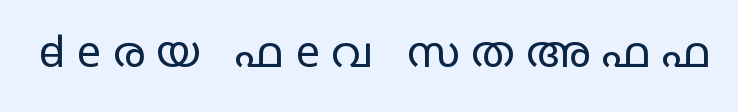
Q: Is the text bold? A: No.
Q: Is the text italic (slanted)? A: No, it is upright.
Q: Is the typeface a serif or a sans-serif typeface? A: Sans-serif.
Q: Is the text underlined? A: No.
Q: Is the spacing between letters normal or unusually wide? A: Unusually wide.
Q: Width (condensed, normal, or wide)? A: Wide.
Q: Stroke contrast? A: Low.
Q: x-height? A: Large.
Q: Monospaced? A: No.
